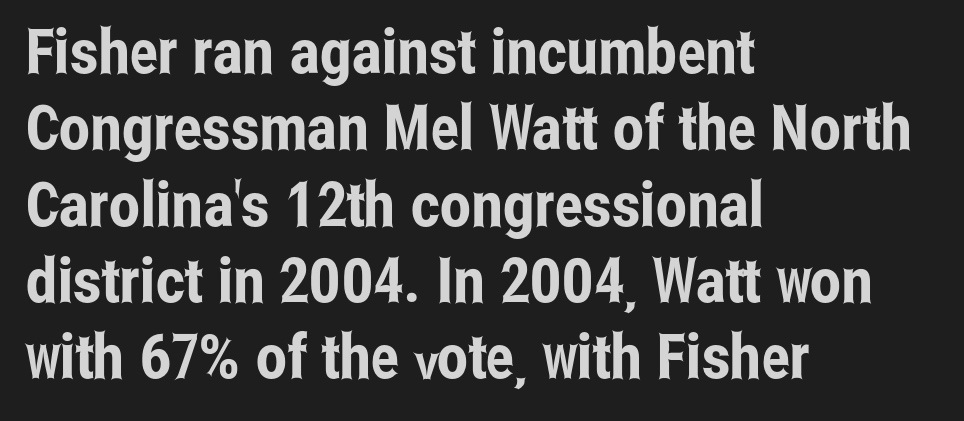
Letterform terminals end flat and unadorned throughout the passage. In CSS terms this would be text-align: left. Nope, not italic — everything's standing straight. Spacing verdict: proportional, widths tailored to each character.
